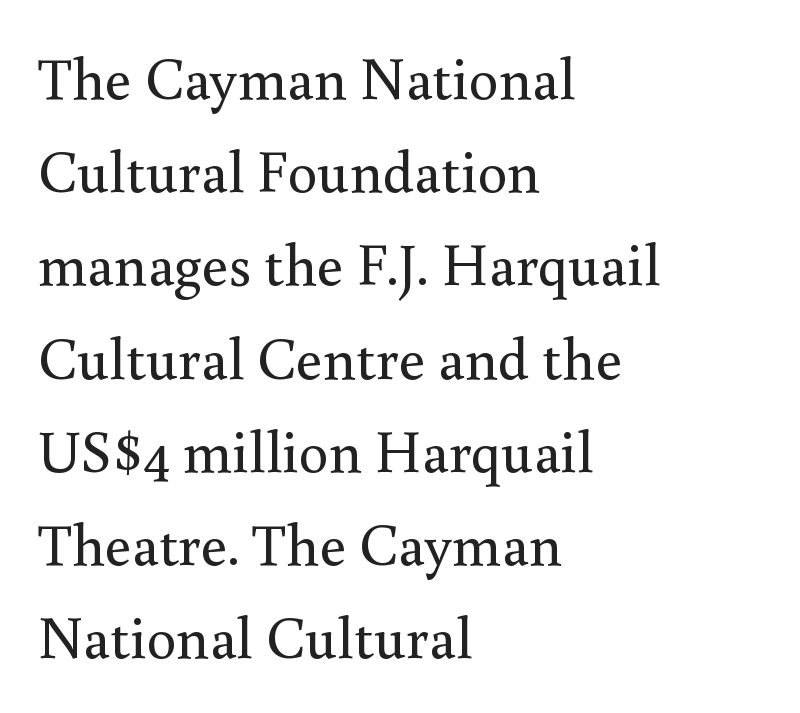
{"serif": "yes", "italic": "no", "bold": "no", "weight": "regular", "width": "normal", "stroke_contrast": "medium", "x_height": "small", "monospaced": "no", "underline": "no", "align": "left", "line_spacing": "normal", "line_spacing_ratio": 1.58, "letter_spacing": "normal", "letter_spacing_em": 0.0, "glyph_px": 59}
